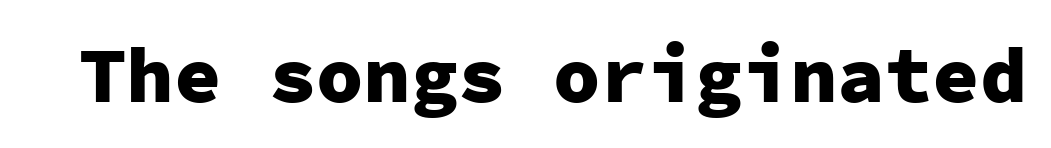
These lines are rendered in a fixed-pitch font. Look at the tracking — it's just the regular setting, nothing added. Letterform terminals end flat and unadorned throughout the passage. Heft: maximum for text — a bold.
